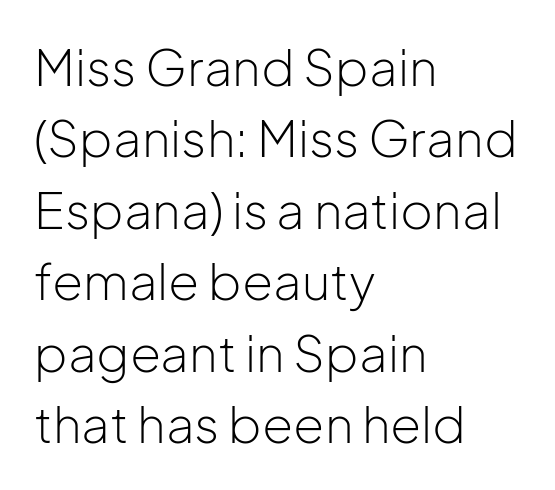
Q: Is the text bold? A: No.
Q: Is the text italic (slanted)? A: No, it is upright.
Q: Is the typeface a serif or a sans-serif typeface? A: Sans-serif.
Q: Is the text underlined? A: No.
Q: How is the paragraph aligned? A: Left-aligned.
Q: Is the spacing between letters normal or unusually wide? A: Normal.
Q: Is the spacing between lines tight, normal or loose? A: Normal.
Q: Width (condensed, normal, or wide)? A: Normal.
Q: Stroke contrast? A: Low.
Q: x-height? A: Medium.
Q: Monospaced? A: No.
